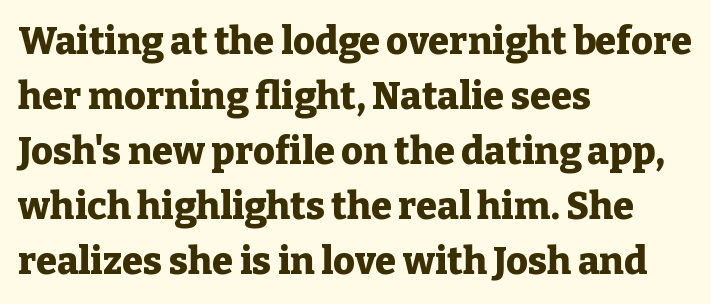
The image shows 38 px heavy serif type, upright; set left-aligned, normal line spacing (1.45x), normal letter spacing, not underlined; low stroke contrast and a medium x-height.
